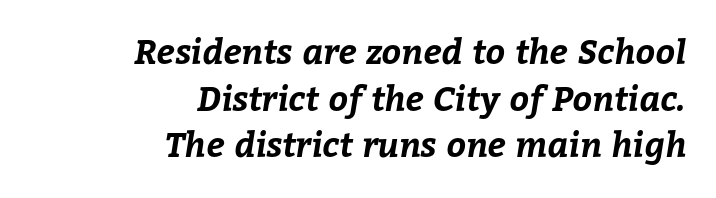
The rag falls on the left side of this text block. Character widths vary here, with narrow letters taking less room than wide ones. Look at the tracking — it's just the regular setting, nothing added. The space beneath each line is pristine and unruled. The typesetting leans heavy: a genuine bold.
